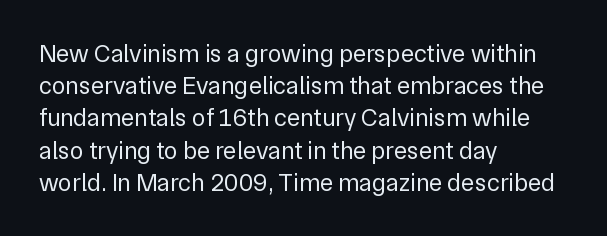
These lines keep a tight, regular rhythm from letter to letter. This sample is left-justified, so line endings fall wherever the words run out. The space between consecutive lines is moderate. Do the letters lean? They stand straight. The passage shown is not underscored anywhere. Stems and bowls with no extra thickness — not bold.
